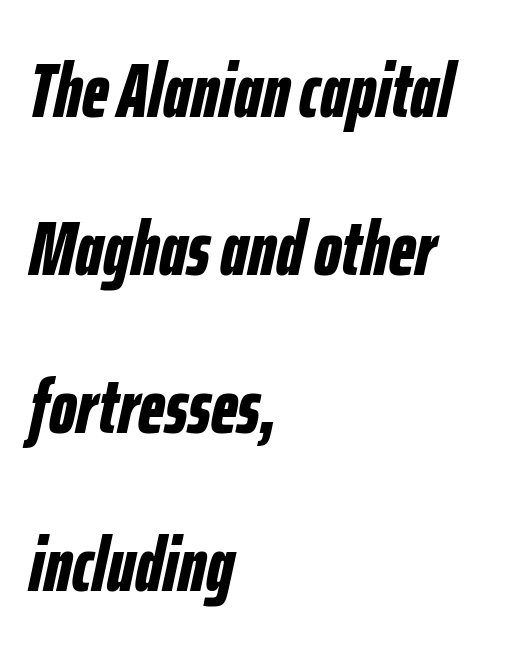
These lines stack with their left ends in a neat column. The rendering uses a large line-height, opening up the rows. This rendering features lettering with no underline. Caption: standard tracking, unaltered.
